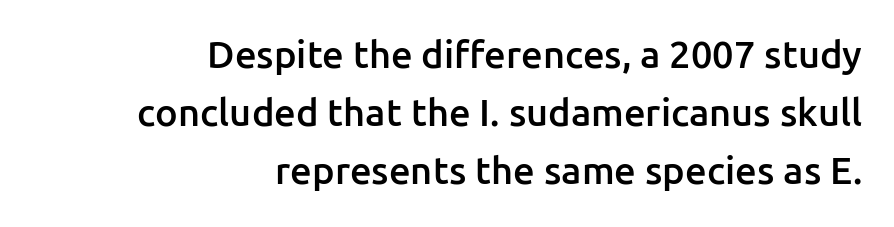
Q: Is the text bold? A: Semi-bold.
Q: Is the text italic (slanted)? A: No, it is upright.
Q: Is the typeface a serif or a sans-serif typeface? A: Sans-serif.
Q: Is the text underlined? A: No.
Q: How is the paragraph aligned? A: Right-aligned.
Q: Is the spacing between letters normal or unusually wide? A: Normal.
Q: Is the spacing between lines tight, normal or loose? A: Normal.
Q: Width (condensed, normal, or wide)? A: Normal.
Q: Stroke contrast? A: Low.
Q: x-height? A: Medium.
Q: Monospaced? A: No.
